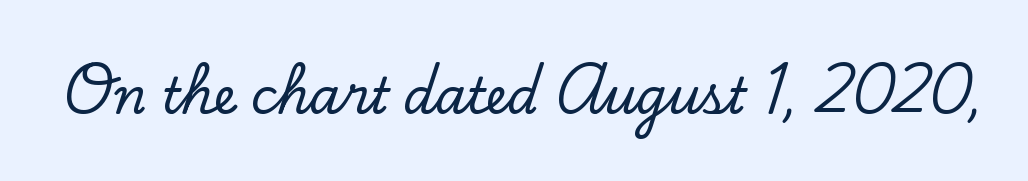
The line texture is even and compact thanks to regular tracking. The string is rendered with underlining switched off. The letters advance in unequal steps, a hallmark of proportional type.
